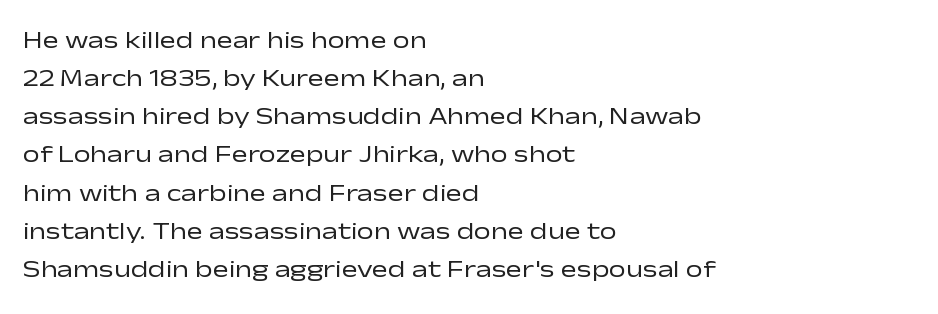
{"italic": "no", "bold": "no", "underline": "no", "align": "left", "line_spacing": "normal", "line_spacing_ratio": 1.59, "letter_spacing": "normal", "letter_spacing_em": 0.0, "glyph_px": 24}
